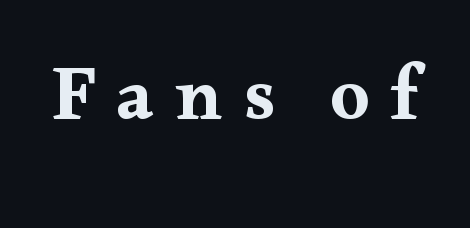
Heavy-handed strokes throughout: this text is bold. The letters advance in unequal steps, a hallmark of proportional type. Is this a sans? No — the strokes have serifs. Caption: expanded tracking, letters set apart. Clear beneath every line of the passage. This is roman type, the default non-slanted kind.
